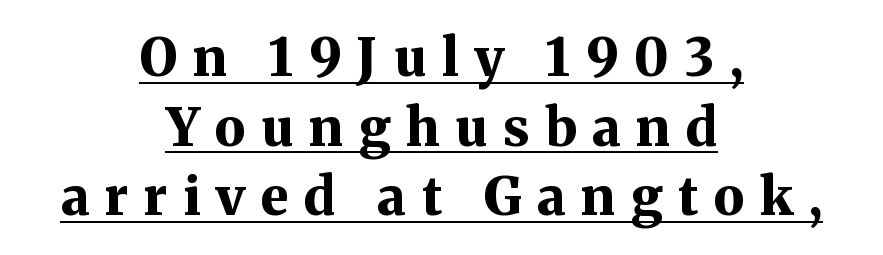
{"serif": "yes", "italic": "no", "bold": "yes", "weight": "bold", "width": "normal", "stroke_contrast": "medium", "x_height": "medium", "monospaced": "no", "underline": "yes", "align": "center", "line_spacing": "normal", "line_spacing_ratio": 1.34, "letter_spacing": "wide", "letter_spacing_em": 0.3, "glyph_px": 52}
